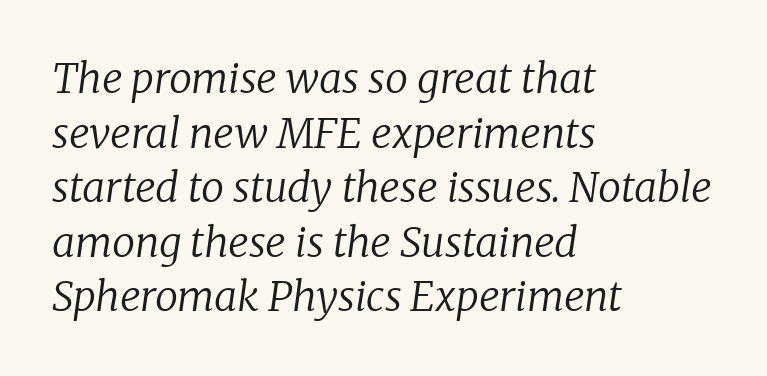
{"serif": "yes", "italic": "yes", "lean": "right", "slant_degrees": 8, "bold": "no", "weight": "regular", "width": "normal", "stroke_contrast": "low", "x_height": "medium", "monospaced": "no", "underline": "no", "align": "left", "line_spacing": "normal", "line_spacing_ratio": 1.33, "letter_spacing": "normal", "letter_spacing_em": 0.0, "glyph_px": 41}
